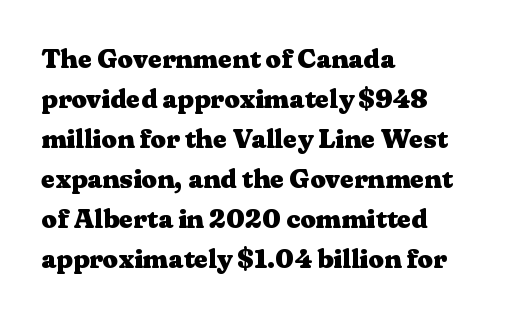
Q: Is the text bold? A: Yes.
Q: Is the text italic (slanted)? A: No, it is upright.
Q: Is the text underlined? A: No.
Q: How is the paragraph aligned? A: Left-aligned.
Q: Is the spacing between letters normal or unusually wide? A: Normal.
Q: Is the spacing between lines tight, normal or loose? A: Normal.
